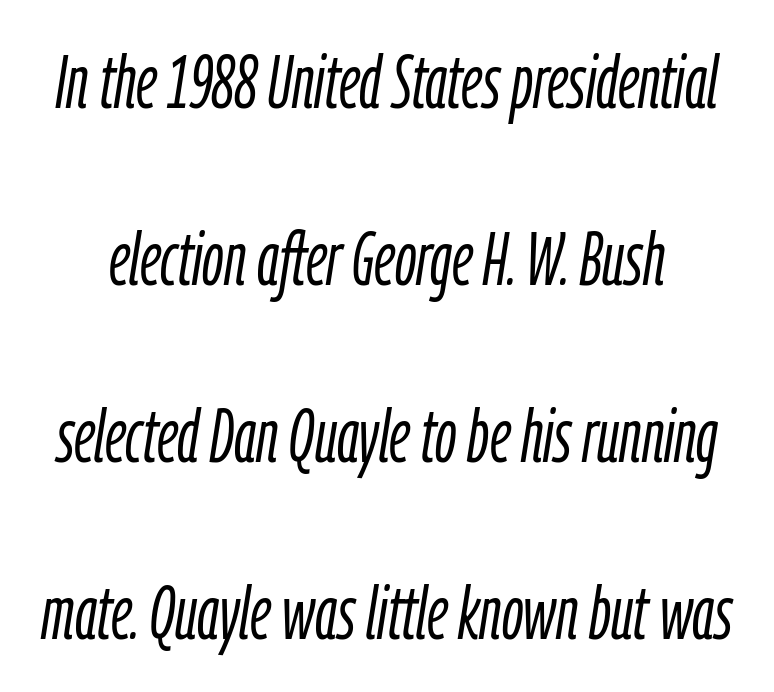
The image shows 74 px light, condensed type, italic (leaning right); set loose line spacing (2.39x), normal letter spacing, not underlined; low stroke contrast and a medium x-height.
